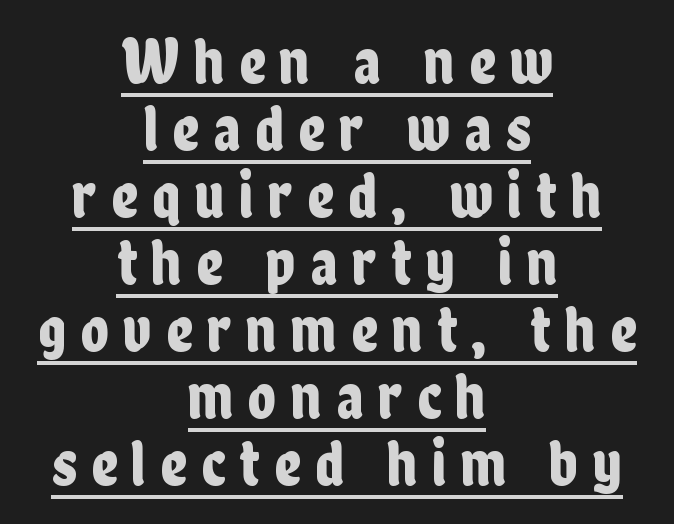
The lettering stays uniformly vertical, giving the passage a roman look. Interline gaps are noticeably narrow in this sample. The passage is arranged like a title page — every line centered. Notice how a bar underscores the lettering throughout. Typographically, this falls in the sans-serif category. You could not count columns in this text — the font is proportionally spaced.
